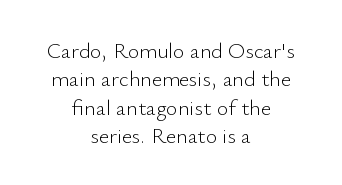
The image shows 22 px text type, upright; set centered, normal line spacing (1.29x), normal letter spacing, not underlined.
